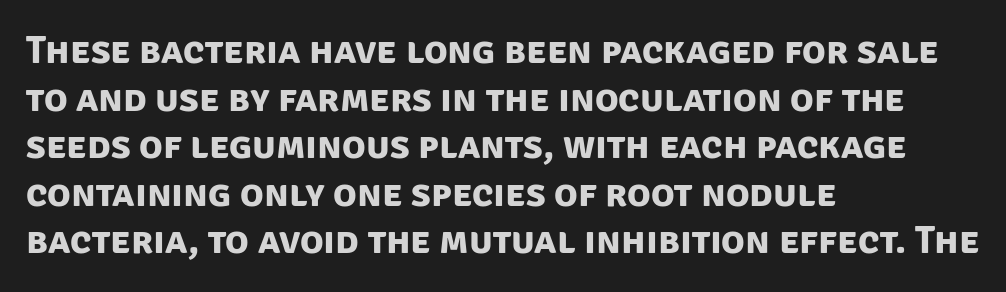
The image shows 39 px bold sans-serif type; set left-aligned, line spacing 1.22x, normal letter spacing, not underlined; low stroke contrast and a large x-height.
